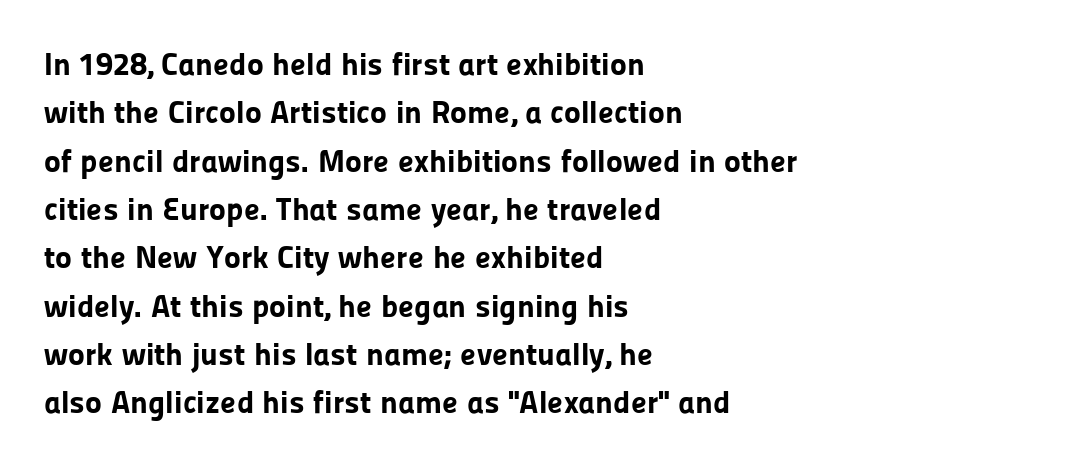
{"serif": "no", "italic": "no", "bold": "yes", "weight": "bold", "width": "normal", "stroke_contrast": "low", "x_height": "medium", "monospaced": "no", "underline": "no", "align": "left", "line_spacing": "normal", "line_spacing_ratio": 1.51, "letter_spacing": "normal", "letter_spacing_em": 0.0, "glyph_px": 32}
